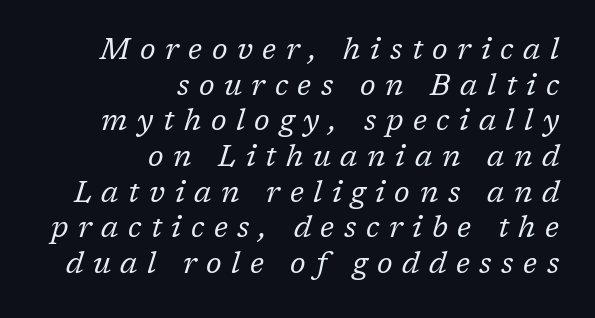
{"serif": "yes", "italic": "yes", "lean": "right", "slant_degrees": 17, "bold": "no", "weight": "regular", "width": "normal", "stroke_contrast": "low", "x_height": "medium", "monospaced": "no", "underline": "no", "align": "right", "line_spacing_ratio": 1.19, "letter_spacing": "wide", "letter_spacing_em": 0.32, "glyph_px": 30}
